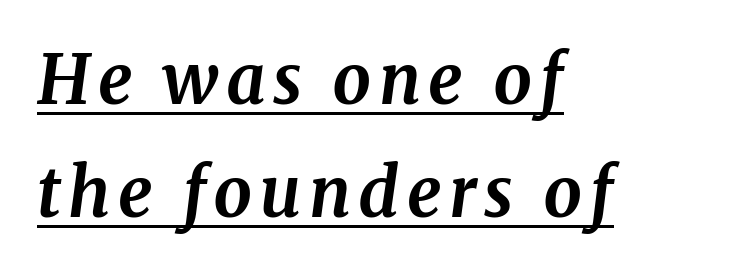
Q: Is the text bold? A: Yes.
Q: Is the text italic (slanted)? A: Yes, it leans right by about 8 degrees.
Q: Is the typeface a serif or a sans-serif typeface? A: Serif.
Q: Is the text underlined? A: Yes.
Q: How is the paragraph aligned? A: Left-aligned.
Q: Is the spacing between lines tight, normal or loose? A: Normal.
Q: Width (condensed, normal, or wide)? A: Normal.
Q: Stroke contrast? A: Medium.
Q: x-height? A: Medium.
Q: Monospaced? A: No.
